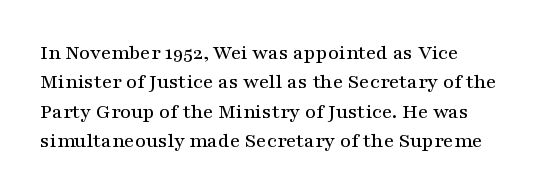
{"italic": "no", "underline": "no", "align": "left", "line_spacing": "normal", "line_spacing_ratio": 1.4, "letter_spacing": "normal", "letter_spacing_em": 0.0, "glyph_px": 21}
